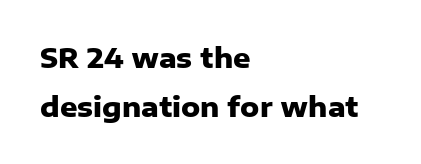
Ascenders rise straight up at ninety degrees. Visually the block forms a straight wall on the left and a jagged coastline on the right. This sample uses plain, unmodified letter spacing. Heavy-handed strokes throughout: this text is bold.
